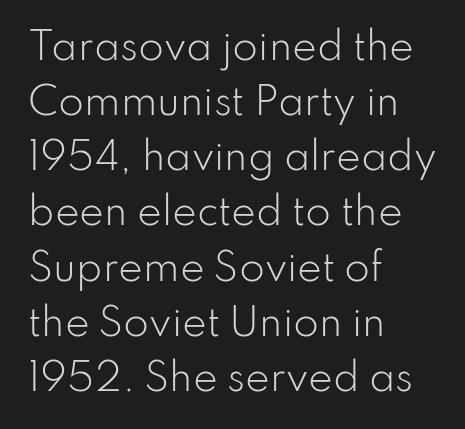
{"serif": "no", "italic": "no", "bold": "no", "weight": "light", "width": "normal", "stroke_contrast": "low", "x_height": "small", "monospaced": "no", "underline": "no", "align": "left", "line_spacing": "normal", "line_spacing_ratio": 1.49, "letter_spacing": "normal", "letter_spacing_em": 0.0, "glyph_px": 37}
